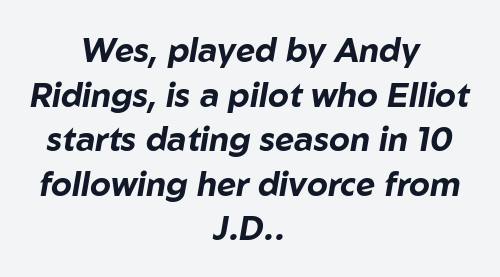
{"italic": "yes", "lean": "right", "slant_degrees": 10, "bold": "yes", "weight": "bold", "width": "normal", "stroke_contrast": "low", "x_height": "medium", "monospaced": "no", "underline": "no", "align": "center", "line_spacing": "normal", "line_spacing_ratio": 1.35, "letter_spacing": "normal", "letter_spacing_em": 0.0, "glyph_px": 33}
